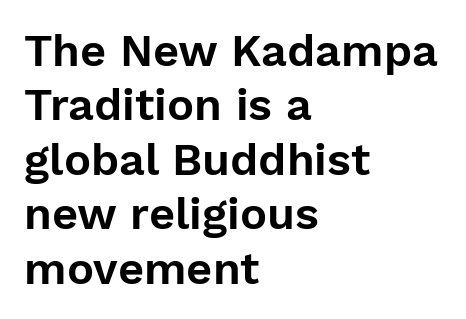
Q: Is the text italic (slanted)? A: No, it is upright.
Q: Is the typeface a serif or a sans-serif typeface? A: Sans-serif.
Q: Is the text underlined? A: No.
Q: How is the paragraph aligned? A: Left-aligned.
Q: Is the spacing between letters normal or unusually wide? A: Normal.
Q: Width (condensed, normal, or wide)? A: Normal.
Q: Stroke contrast? A: Low.
Q: x-height? A: Medium.
Q: Monospaced? A: No.
